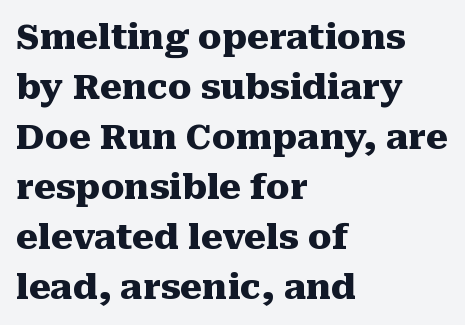
{"serif": "yes", "italic": "no", "bold": "yes", "weight": "heavy", "width": "normal", "stroke_contrast": "medium", "x_height": "medium", "monospaced": "no", "underline": "no", "align": "left", "line_spacing": "normal", "line_spacing_ratio": 1.43, "letter_spacing": "normal", "letter_spacing_em": 0.0, "glyph_px": 35}
